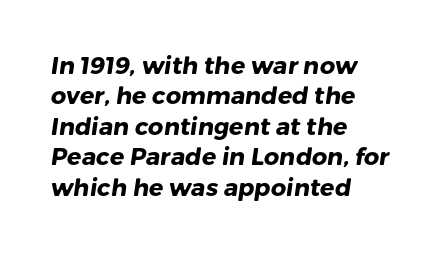
The image shows 24 px bold type; set left-aligned, normal line spacing (1.27x), normal letter spacing, not underlined.
